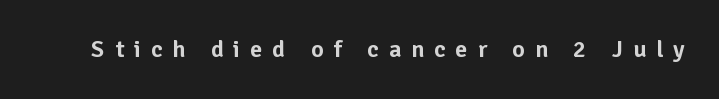
Style check: upright. A typesetter would call this heavily tracked-out type. A bare baseline throughout the passage.
